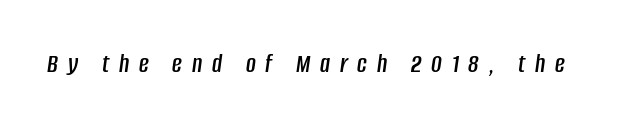
Q: Is the text italic (slanted)? A: Yes, it leans right by about 8 degrees.
Q: Is the text underlined? A: No.
Q: Is the spacing between letters normal or unusually wide? A: Unusually wide.
